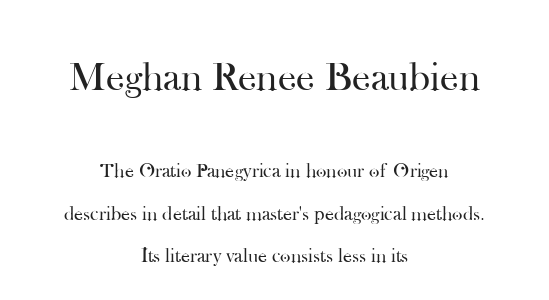
Notice the wide empty band between every row — that's loose leading. Is this a fixed-width face? No — the glyphs have proportional, varying widths. The block sitting higher on the canvas is the one with enlarged characters. A light-to-regular cut is what we see here.
